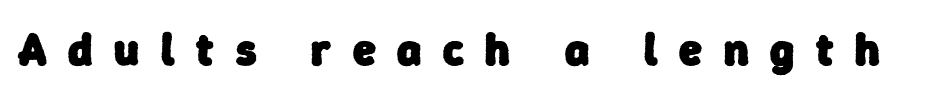
{"serif": "no", "bold": "yes", "weight": "heavy", "width": "normal", "stroke_contrast": "low", "x_height": "medium", "monospaced": "no", "underline": "no", "letter_spacing": "wide", "letter_spacing_em": 0.47, "glyph_px": 46}
